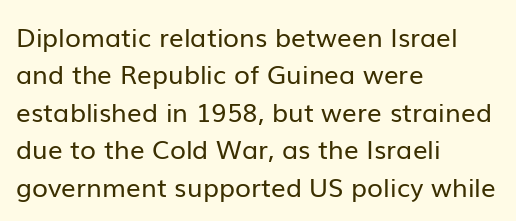
{"italic": "no", "bold": "no", "underline": "no", "align": "left", "line_spacing": "normal", "line_spacing_ratio": 1.44, "letter_spacing": "normal", "letter_spacing_em": 0.0, "glyph_px": 26}
